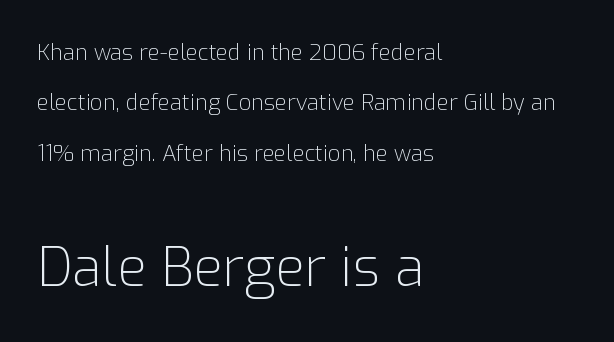
{"serif": "no", "italic": "no", "bold": "no", "weight": "light", "width": "normal", "stroke_contrast": "low", "x_height": "medium", "monospaced": "no", "underline": "no", "align": "left", "line_spacing": "loose", "line_spacing_ratio": 2.29, "letter_spacing": "normal", "letter_spacing_em": 0.0, "larger_block": "second", "size_ratio": 2.45, "glyph_px": 54}
